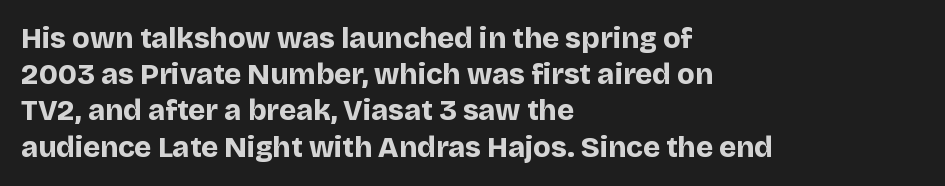
{"serif": "no", "italic": "no", "bold": "yes", "weight": "bold", "width": "normal", "stroke_contrast": "low", "x_height": "large", "monospaced": "no", "underline": "no", "align": "left", "line_spacing": "normal", "line_spacing_ratio": 1.25, "letter_spacing": "normal", "letter_spacing_em": 0.0, "glyph_px": 29}
